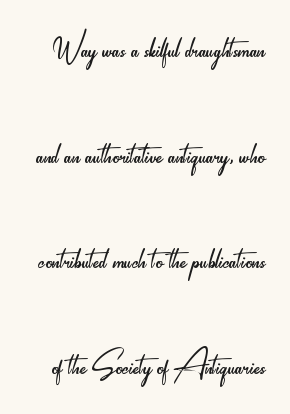
{"serif": "no", "bold": "no", "weight": "light", "width": "condensed", "stroke_contrast": "low", "x_height": "small", "monospaced": "no", "underline": "no", "line_spacing": "loose", "line_spacing_ratio": 2.35, "letter_spacing": "normal", "letter_spacing_em": 0.0, "glyph_px": 45}
